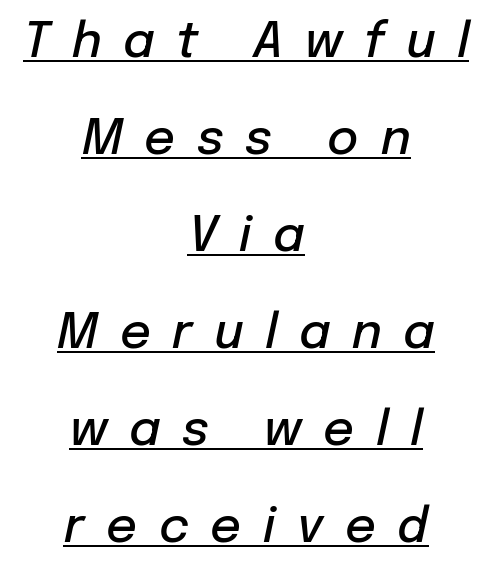
{"italic": "yes", "lean": "right", "slant_degrees": 12, "bold": "semi", "weight": "semibold", "width": "normal", "stroke_contrast": "low", "x_height": "medium", "monospaced": "no", "underline": "yes", "align": "center", "line_spacing": "loose", "line_spacing_ratio": 2.02, "letter_spacing": "wide", "letter_spacing_em": 0.45, "glyph_px": 48}
